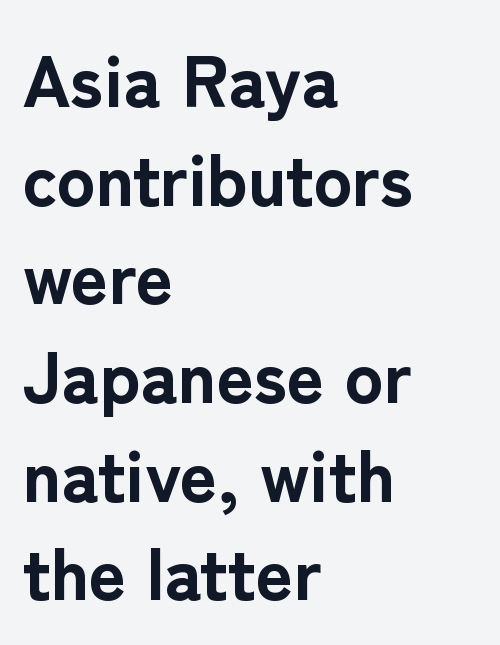
The image shows 72 px bold sans-serif type, upright; set left-aligned, normal line spacing (1.37x), normal letter spacing, not underlined; low stroke contrast and a medium x-height.
